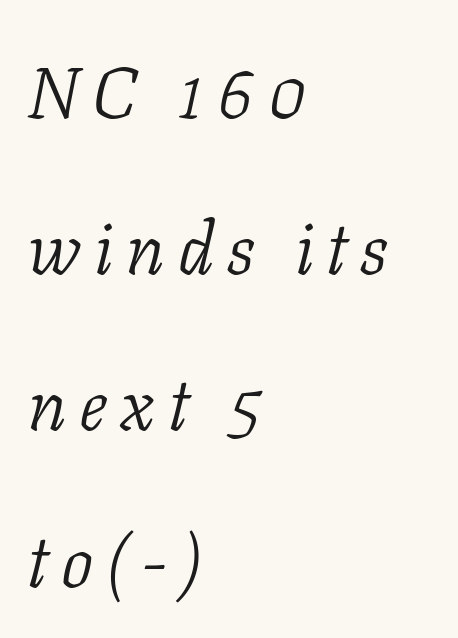
The image shows 72 px light serif type, italic (leaning right); set left-aligned, loose line spacing (2.17x), not underlined; low stroke contrast and a medium x-height.
